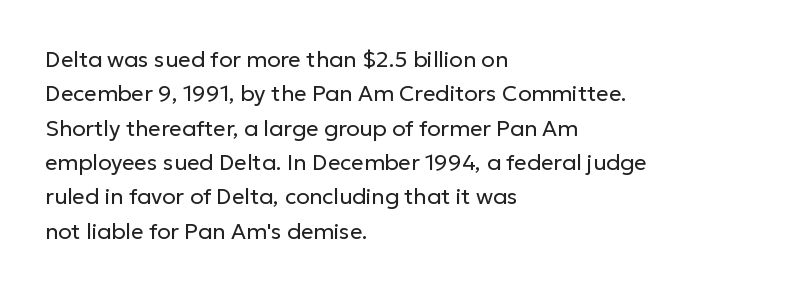
Q: Is the text bold? A: No.
Q: Is the text italic (slanted)? A: No, it is upright.
Q: Is the text underlined? A: No.
Q: How is the paragraph aligned? A: Left-aligned.
Q: Is the spacing between letters normal or unusually wide? A: Normal.
Q: Is the spacing between lines tight, normal or loose? A: Normal.
